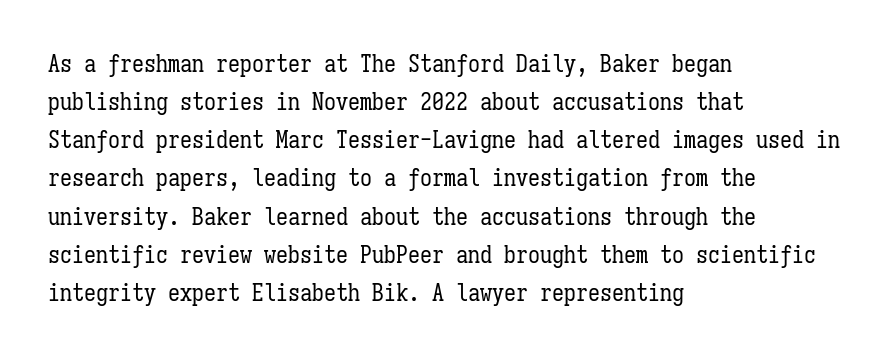
The image shows 24 px text type, upright; set left-aligned, normal line spacing (1.59x), normal letter spacing, not underlined.
